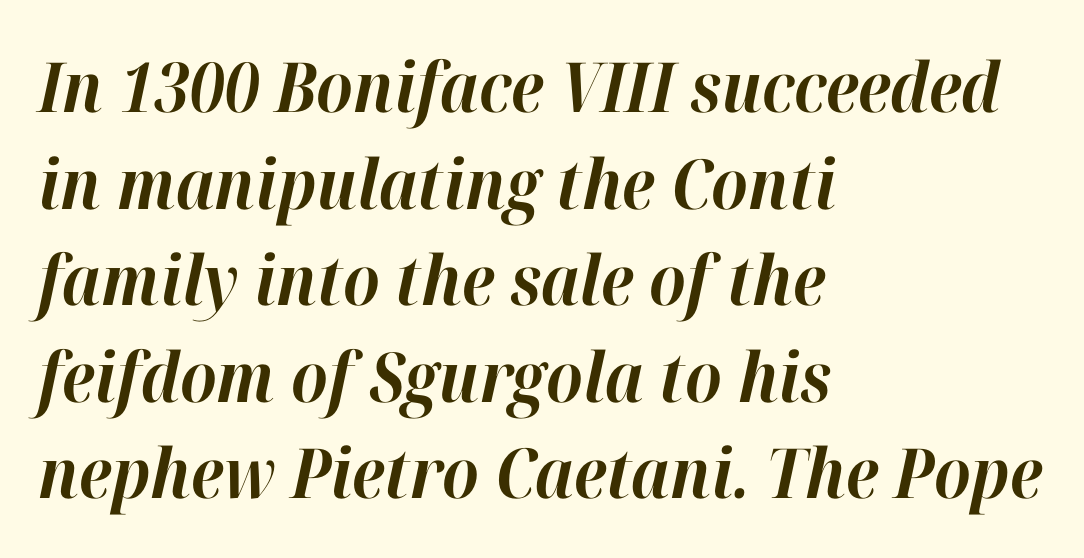
Nobody drew a line under any word here. In CSS terms this would be text-align: left. Looks like regular typesetting: each glyph gets only the width it needs. Set as a true bold cut, around the 700 mark.
